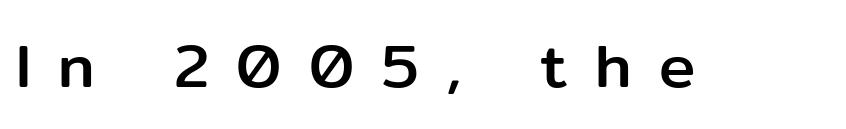
{"serif": "no", "italic": "no", "width": "normal", "stroke_contrast": "low", "x_height": "medium", "monospaced": "no", "underline": "no", "letter_spacing": "wide", "letter_spacing_em": 0.45, "glyph_px": 61}
